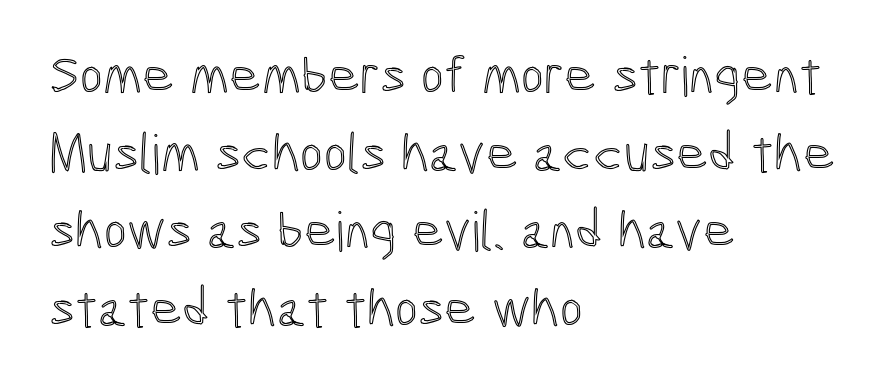
The image shows 55 px condensed type, upright; set left-aligned, normal line spacing (1.41x), normal letter spacing, not underlined; a medium x-height.
